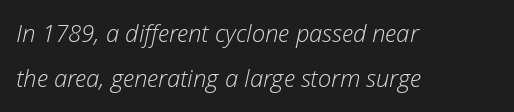
The image shows 24 px text type, italic (leaning right); set left-aligned, line spacing 1.89x, normal letter spacing, not underlined.
